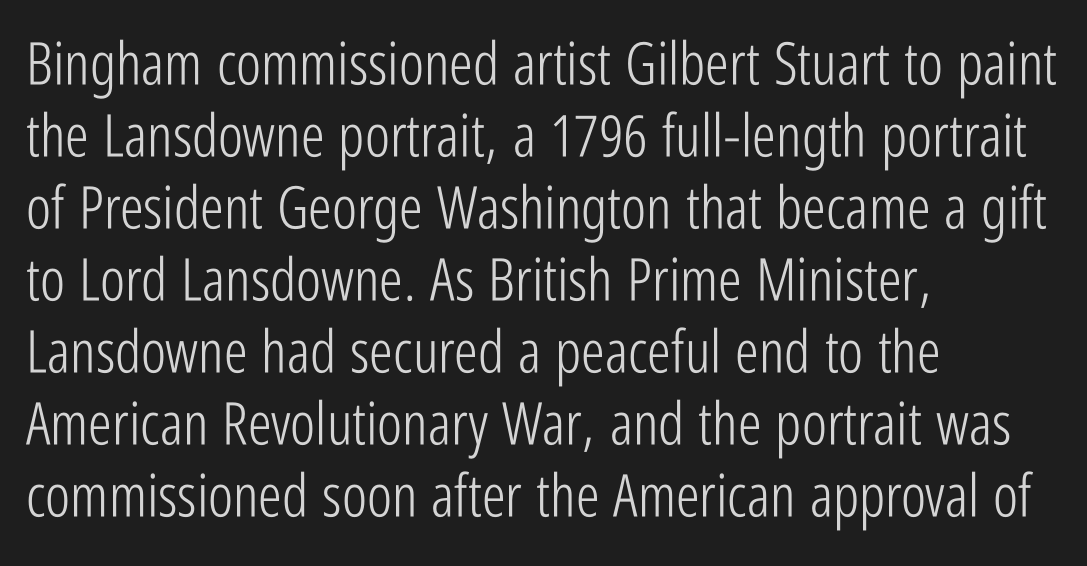
{"serif": "no", "italic": "no", "bold": "no", "weight": "light", "width": "condensed", "stroke_contrast": "low", "x_height": "medium", "monospaced": "no", "underline": "no", "align": "left", "line_spacing_ratio": 1.22, "letter_spacing": "normal", "letter_spacing_em": 0.0, "glyph_px": 59}
